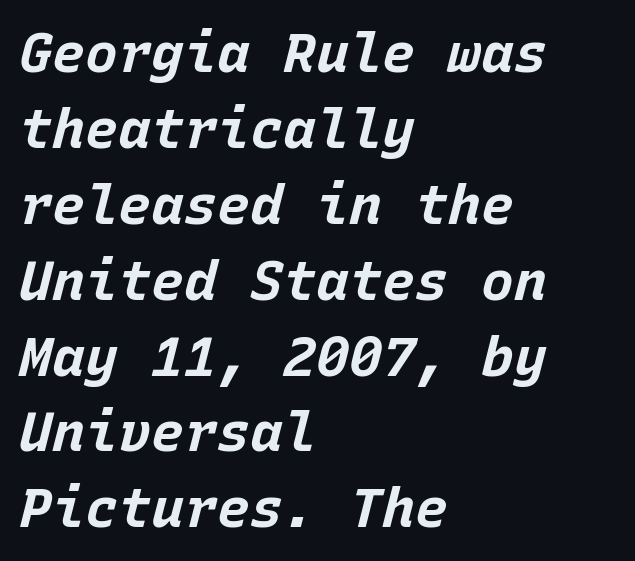
Q: Is the text bold? A: Yes.
Q: Is the text italic (slanted)? A: Yes, it leans right by about 15 degrees.
Q: Is the text underlined? A: No.
Q: How is the paragraph aligned? A: Left-aligned.
Q: Is the spacing between letters normal or unusually wide? A: Normal.
Q: Is the spacing between lines tight, normal or loose? A: Normal.
Q: Width (condensed, normal, or wide)? A: Normal.
Q: Stroke contrast? A: Low.
Q: x-height? A: Large.
Q: Monospaced? A: Yes.
